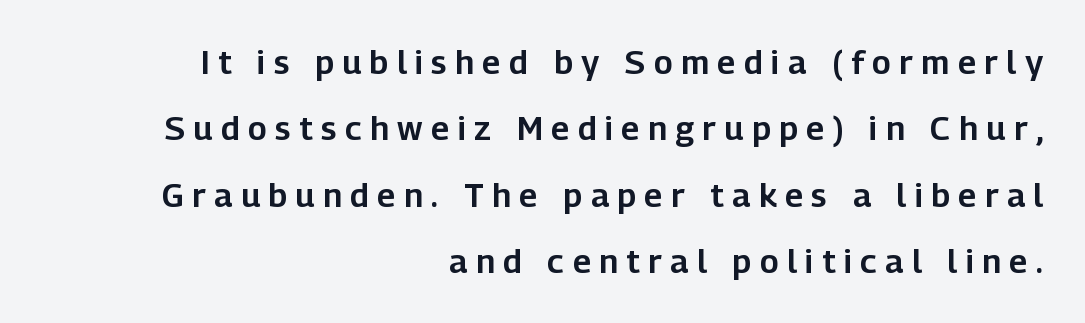
Each row of text sits above clean, open space. Is there much room between lines? Yes — plenty of vertical air separates them. It's the straight-up-and-down kind of type. Examine the stroke ends and you'll find no serifs.
